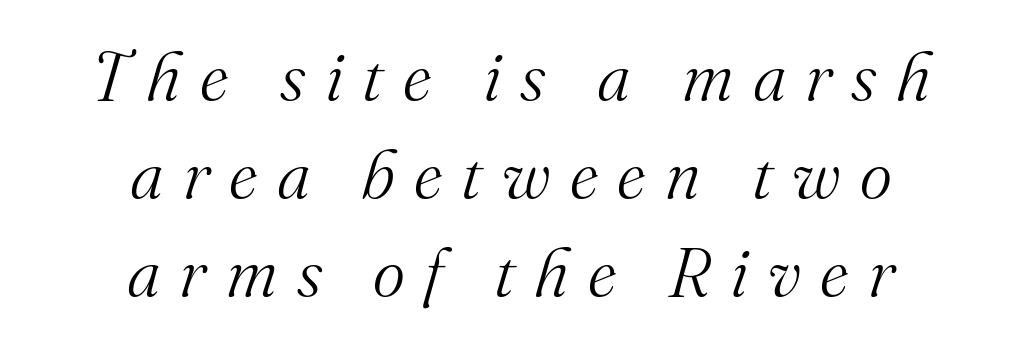
{"serif": "yes", "italic": "yes", "lean": "right", "slant_degrees": 16, "bold": "no", "weight": "light", "width": "normal", "stroke_contrast": "medium", "x_height": "small", "monospaced": "no", "underline": "no", "align": "center", "line_spacing": "normal", "line_spacing_ratio": 1.42, "letter_spacing": "wide", "letter_spacing_em": 0.28, "glyph_px": 69}
